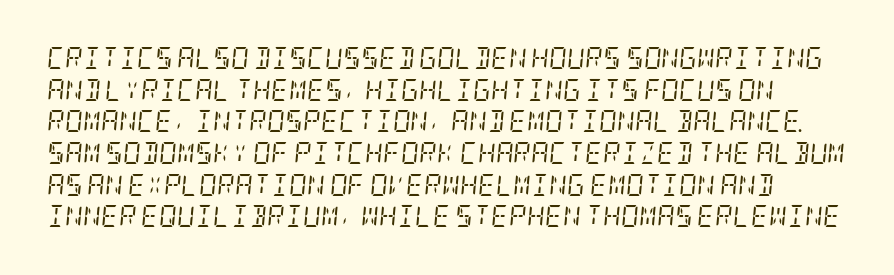
{"italic": "yes", "lean": "right", "slant_degrees": 5, "bold": "no", "underline": "no", "line_spacing": "normal", "line_spacing_ratio": 1.44, "letter_spacing": "normal", "letter_spacing_em": 0.0, "glyph_px": 22}
